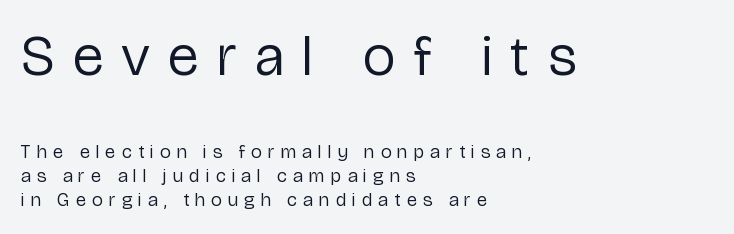
The image shows 57 px regular-weight sans-serif type, upright; set left-aligned, normal line spacing (1.28x), unusually wide letter spacing (+0.32 em), not underlined; the first (top) block is 3.0x larger; low stroke contrast and a medium x-height.
